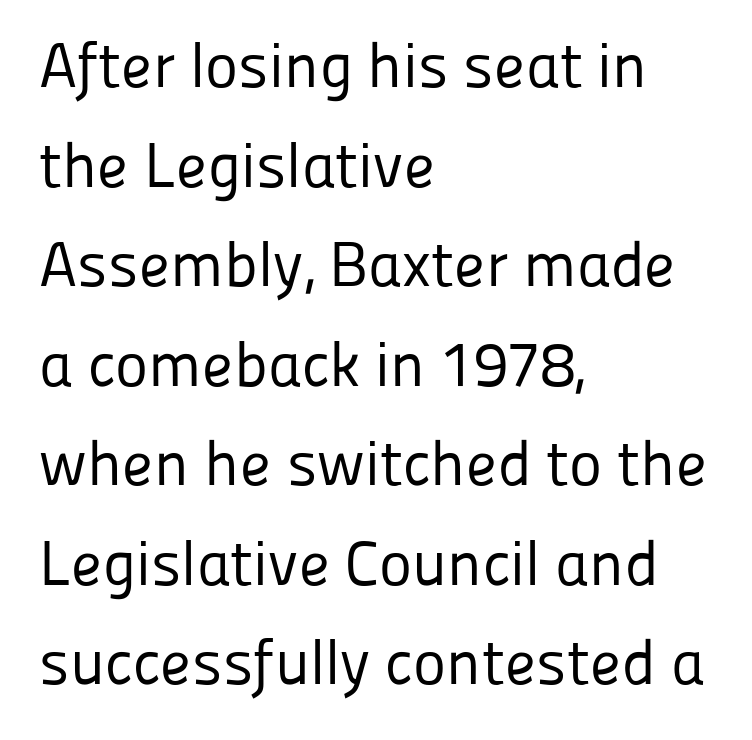
The image shows 63 px regular-weight sans-serif type, upright; set left-aligned, normal line spacing (1.58x), normal letter spacing, not underlined; low stroke contrast and a medium x-height.
